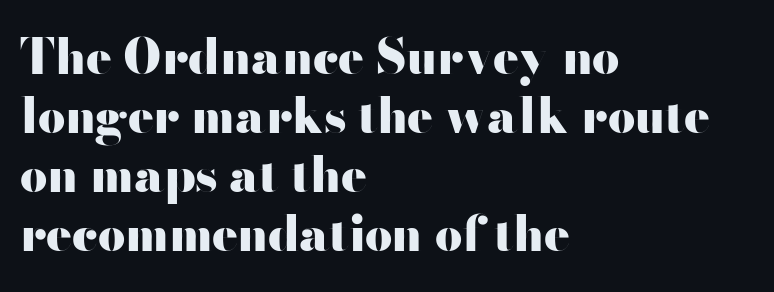
{"italic": "no", "bold": "yes", "weight": "heavy", "width": "wide", "stroke_contrast": "high", "x_height": "small", "monospaced": "no", "underline": "no", "align": "left", "line_spacing_ratio": 1.23, "letter_spacing": "normal", "letter_spacing_em": 0.0, "glyph_px": 48}
